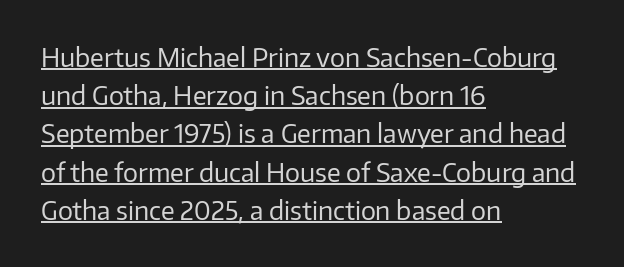
The image shows 25 px text type, upright; set left-aligned, normal line spacing (1.53x), normal letter spacing, underlined.
